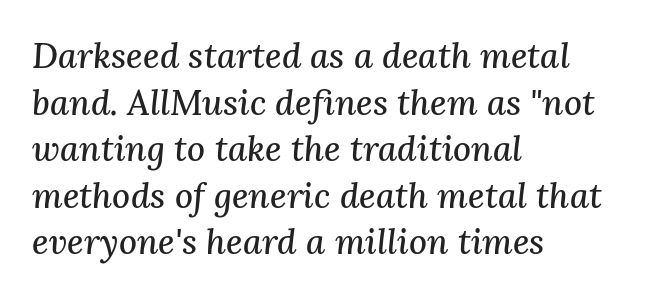
The image shows 35 px serif type, italic (leaning right); set left-aligned, normal line spacing (1.33x), normal letter spacing, not underlined; medium stroke contrast and a medium x-height.
